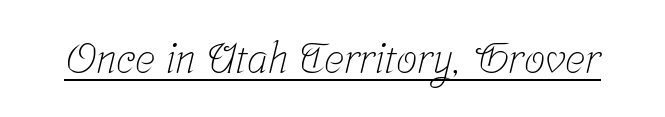
The image shows 42 px light, condensed serif type; set normal letter spacing, underlined; low stroke contrast and a medium x-height.
